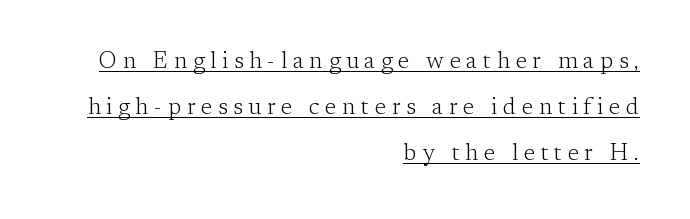
The image shows 23 px text type, upright; set right-aligned, loose line spacing (2.01x), unusually wide letter spacing (+0.25 em), underlined.
